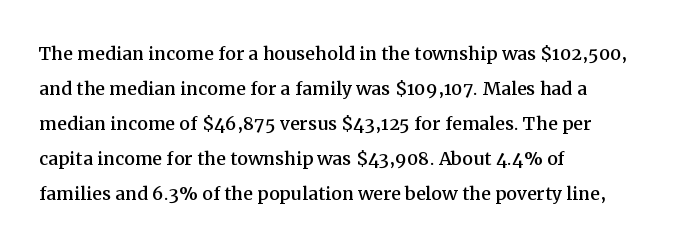
{"italic": "no", "underline": "no", "align": "left", "line_spacing": "normal", "line_spacing_ratio": 1.46, "letter_spacing": "normal", "letter_spacing_em": 0.0, "glyph_px": 24}
